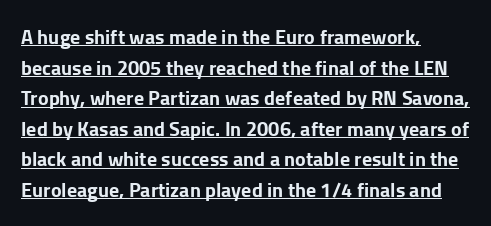
{"italic": "no", "bold": "yes", "underline": "yes", "align": "left", "line_spacing": "normal", "line_spacing_ratio": 1.53, "letter_spacing": "normal", "letter_spacing_em": 0.0, "glyph_px": 20}
